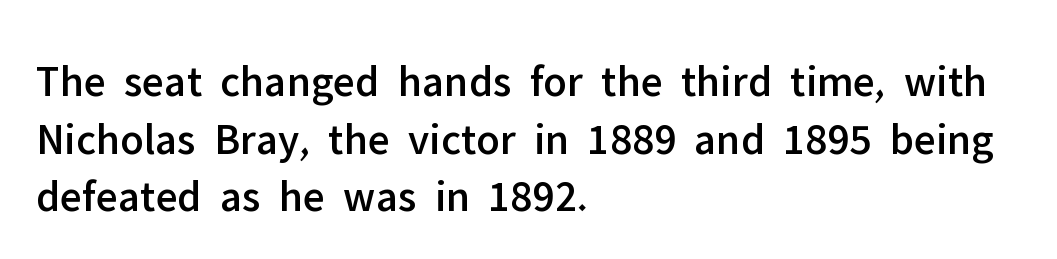
{"serif": "no", "italic": "no", "width": "normal", "stroke_contrast": "low", "x_height": "medium", "monospaced": "no", "underline": "no", "align": "left", "line_spacing": "normal", "line_spacing_ratio": 1.28, "letter_spacing": "normal", "letter_spacing_em": 0.0, "glyph_px": 45}
